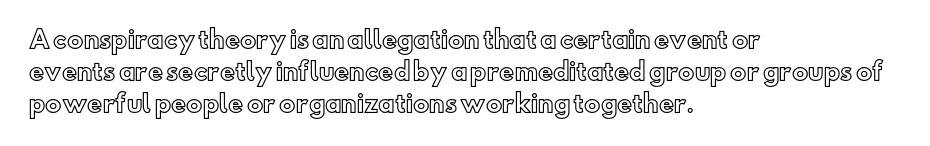
The image shows 23 px text type, upright; set left-aligned, normal line spacing (1.39x), normal letter spacing, not underlined.
